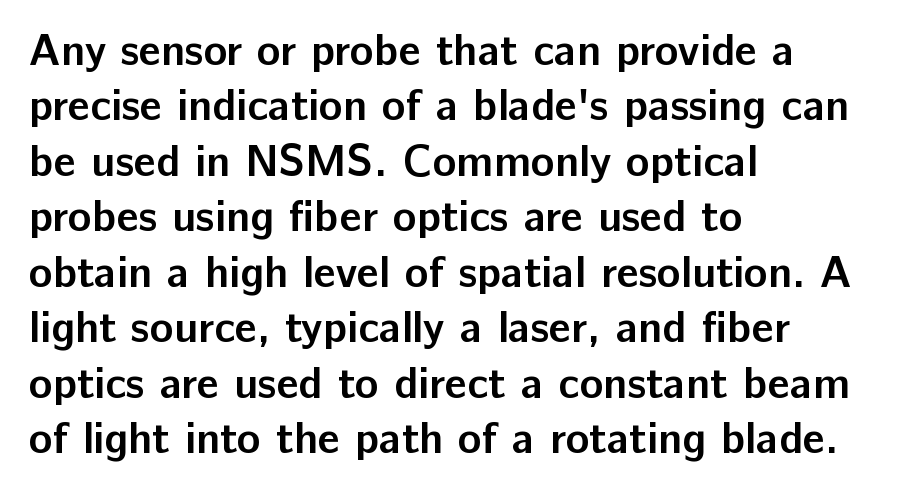
The image shows 44 px semibold sans-serif type, upright; set left-aligned, normal line spacing (1.26x), normal letter spacing, not underlined; low stroke contrast and a medium x-height.
